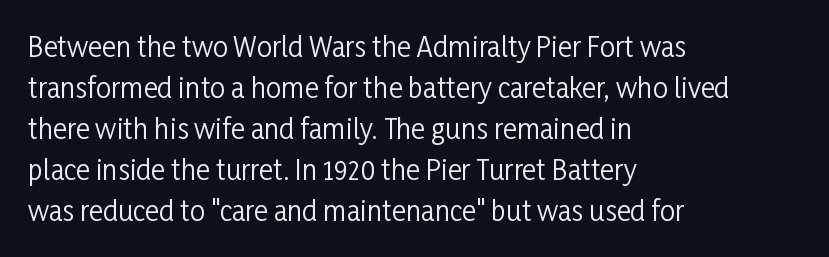
Q: Is the text bold? A: No.
Q: Is the text italic (slanted)? A: No, it is upright.
Q: Is the text underlined? A: No.
Q: How is the paragraph aligned? A: Left-aligned.
Q: Is the spacing between letters normal or unusually wide? A: Normal.
Q: Is the spacing between lines tight, normal or loose? A: Normal.
